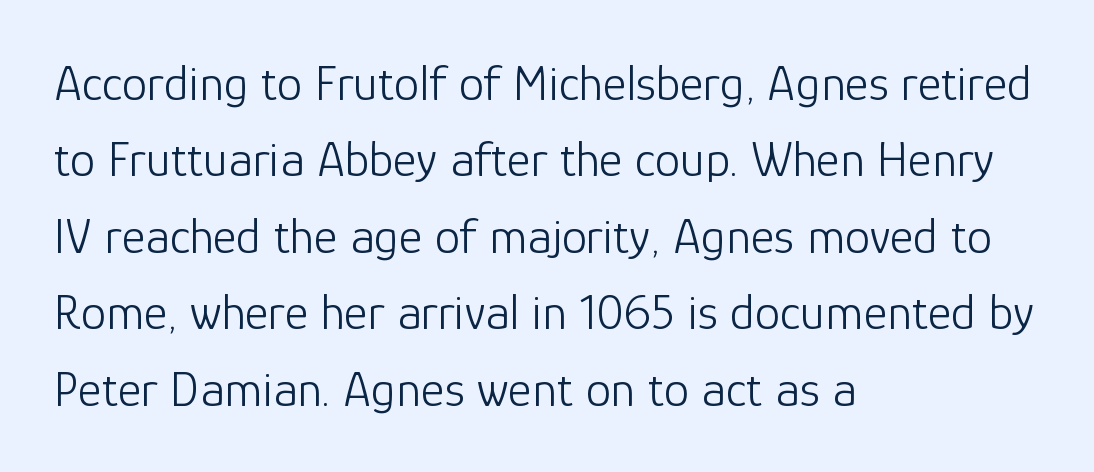
{"serif": "no", "italic": "no", "bold": "no", "weight": "light", "width": "normal", "stroke_contrast": "low", "x_height": "medium", "monospaced": "no", "underline": "no", "align": "left", "line_spacing": "normal", "line_spacing_ratio": 1.5, "letter_spacing": "normal", "letter_spacing_em": 0.0, "glyph_px": 51}
